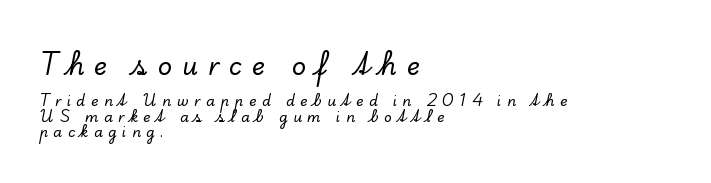
The image shows 25 px text type; set left-aligned, tight line spacing (1.09x), unusually wide letter spacing (+0.39 em), not underlined; the first (top) block is 1.79x larger.
